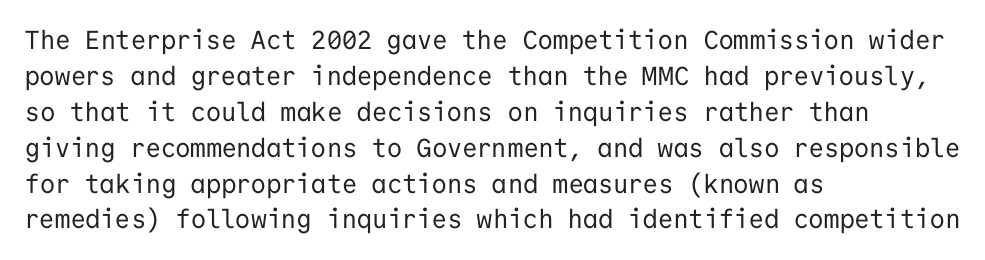
The image shows 26 px text type, upright; set left-aligned, normal line spacing (1.38x), normal letter spacing, not underlined.
